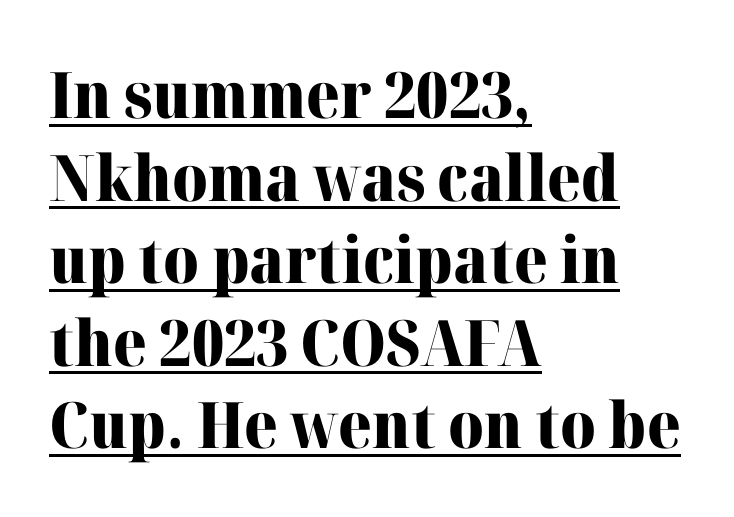
The image shows 64 px heavy serif type, upright; set left-aligned, normal line spacing (1.29x), normal letter spacing, underlined; high stroke contrast and a medium x-height.
